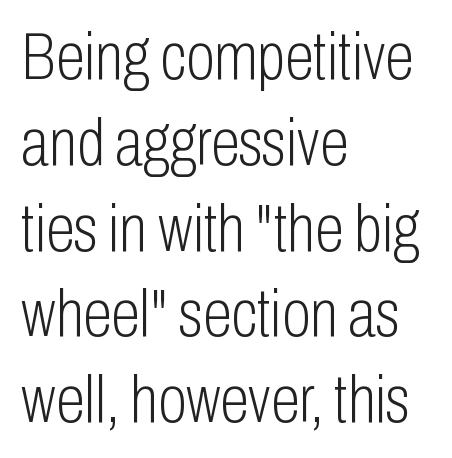
The image shows 66 px light, condensed sans-serif type, upright; set left-aligned, normal line spacing (1.3x), normal letter spacing, not underlined; low stroke contrast and a medium x-height.
